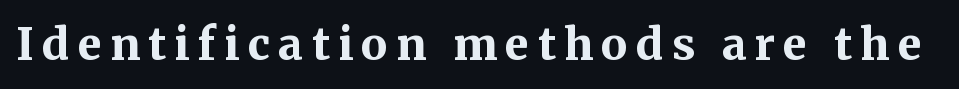
Unmarked baselines from the first word to the last. Posture: straight, roman, zero tilt. The passage shown is typed in a proportional face where columns would drift. The characters look thick and weighty, a clear bold. Classification — serif.
